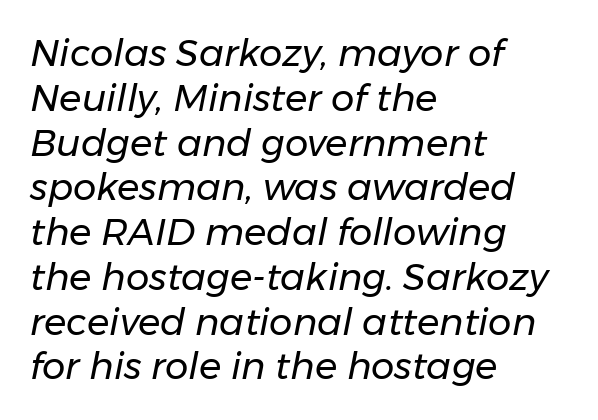
{"italic": "yes", "lean": "right", "slant_degrees": 11, "bold": "no", "weight": "regular", "width": "normal", "stroke_contrast": "low", "x_height": "medium", "monospaced": "no", "underline": "no", "align": "left", "line_spacing_ratio": 1.21, "letter_spacing": "normal", "letter_spacing_em": 0.0, "glyph_px": 37}
